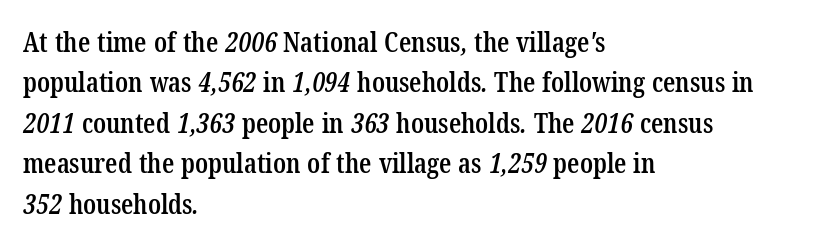
{"bold": "semi", "underline": "no", "align": "left", "line_spacing": "normal", "line_spacing_ratio": 1.5, "letter_spacing": "normal", "letter_spacing_em": 0.0, "glyph_px": 27}
